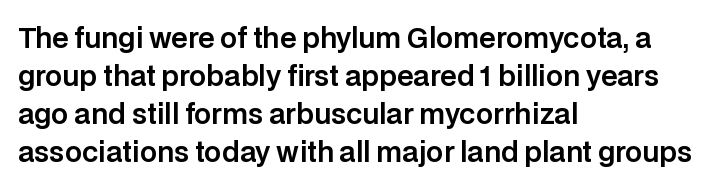
The image shows 27 px text type, upright; set left-aligned, normal line spacing (1.41x), normal letter spacing, not underlined.
